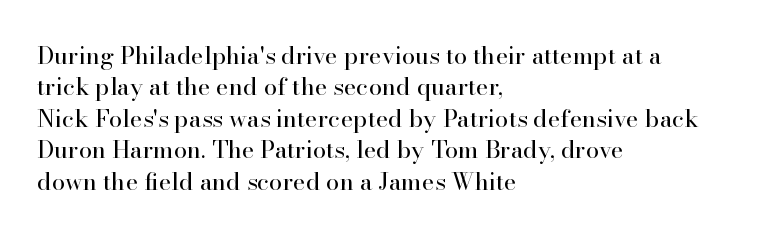
Q: Is the text bold? A: No.
Q: Is the text italic (slanted)? A: No, it is upright.
Q: Is the text underlined? A: No.
Q: How is the paragraph aligned? A: Left-aligned.
Q: Is the spacing between letters normal or unusually wide? A: Normal.
Q: Is the spacing between lines tight, normal or loose? A: Normal.
